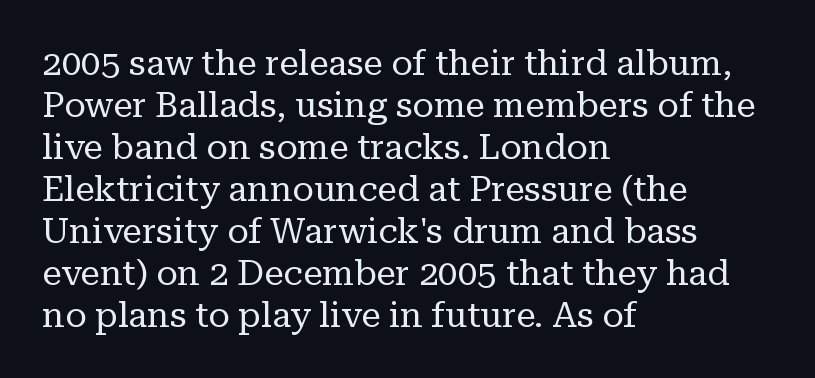
The image shows 35 px regular-weight serif type, upright; set left-aligned, line spacing 1.2x, normal letter spacing, not underlined; low stroke contrast and a medium x-height.
